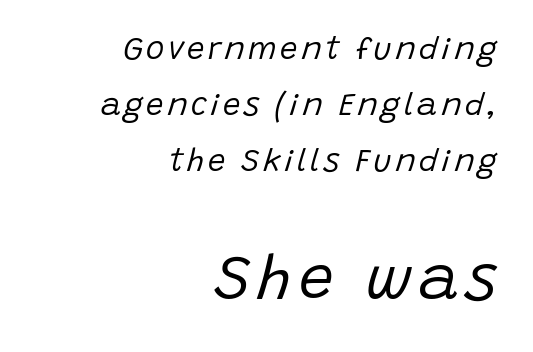
Q: Is the text bold? A: No.
Q: Is the text italic (slanted)? A: Yes, it leans right by about 15 degrees.
Q: Is the text underlined? A: No.
Q: How is the paragraph aligned? A: Right-aligned.
Q: Which block of text is set in a larger size, the first (top) or the second (bottom)? A: The second (bottom) one.
Q: Width (condensed, normal, or wide)? A: Normal.
Q: Stroke contrast? A: Low.
Q: x-height? A: Large.
Q: Monospaced? A: No.
